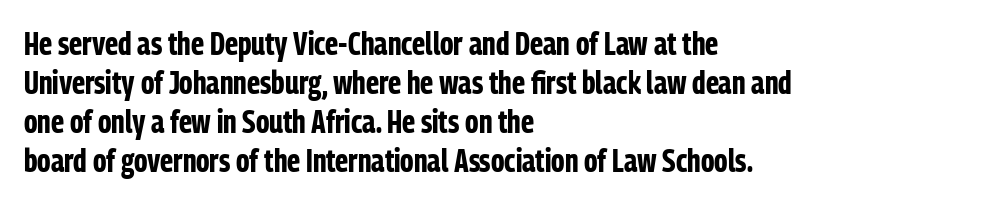
The image shows 32 px bold, condensed sans-serif type, upright; set left-aligned, line spacing 1.22x, normal letter spacing, not underlined; low stroke contrast and a medium x-height.
